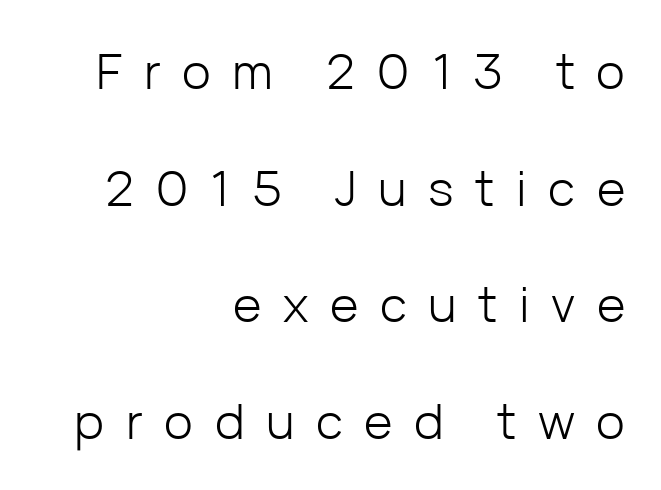
The image shows 49 px light sans-serif type, upright; set right-aligned, loose line spacing (2.38x), unusually wide letter spacing (+0.44 em), not underlined; low stroke contrast and a medium x-height.
